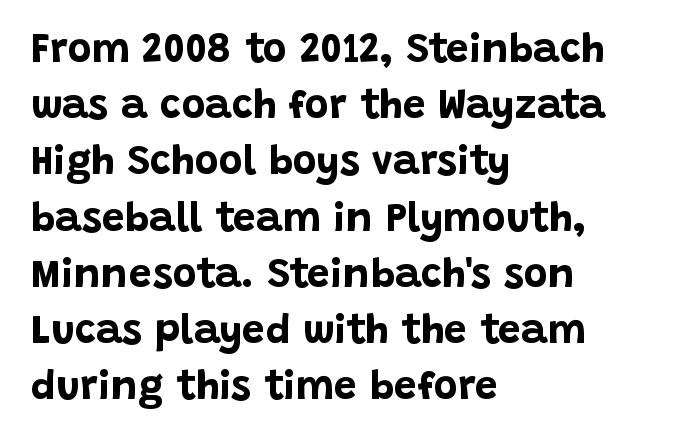
{"serif": "no", "italic": "no", "bold": "yes", "weight": "bold", "width": "normal", "stroke_contrast": "low", "x_height": "large", "monospaced": "no", "underline": "no", "align": "left", "line_spacing": "normal", "line_spacing_ratio": 1.37, "letter_spacing": "normal", "letter_spacing_em": 0.0, "glyph_px": 41}
